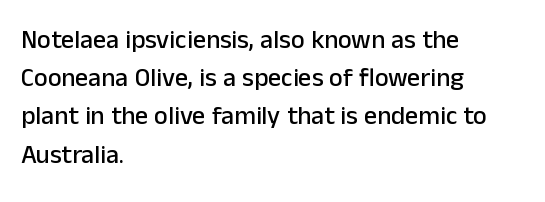
Q: Is the text italic (slanted)? A: No, it is upright.
Q: Is the text underlined? A: No.
Q: How is the paragraph aligned? A: Left-aligned.
Q: Is the spacing between letters normal or unusually wide? A: Normal.
Q: Is the spacing between lines tight, normal or loose? A: Normal.
